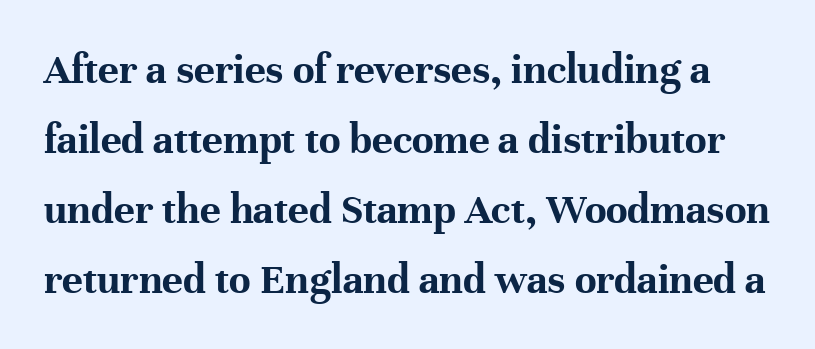
Q: Is the text bold? A: Yes.
Q: Is the text italic (slanted)? A: No, it is upright.
Q: Is the typeface a serif or a sans-serif typeface? A: Serif.
Q: Is the text underlined? A: No.
Q: Is the spacing between letters normal or unusually wide? A: Normal.
Q: Is the spacing between lines tight, normal or loose? A: Normal.
Q: Width (condensed, normal, or wide)? A: Normal.
Q: Stroke contrast? A: High.
Q: x-height? A: Medium.
Q: Monospaced? A: No.
